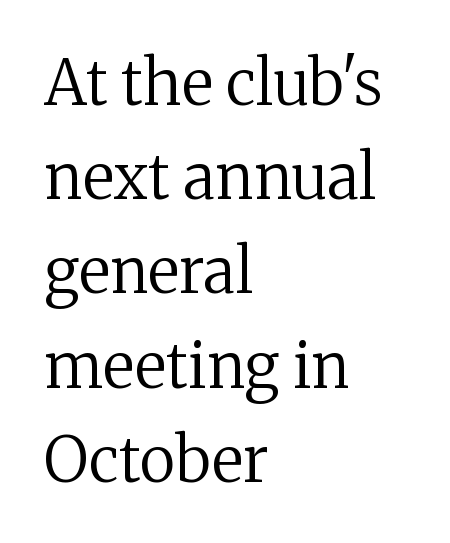
{"serif": "yes", "italic": "no", "bold": "no", "weight": "regular", "width": "normal", "stroke_contrast": "medium", "x_height": "medium", "monospaced": "no", "underline": "no", "align": "left", "line_spacing": "normal", "line_spacing_ratio": 1.52, "letter_spacing": "normal", "letter_spacing_em": 0.0, "glyph_px": 62}
